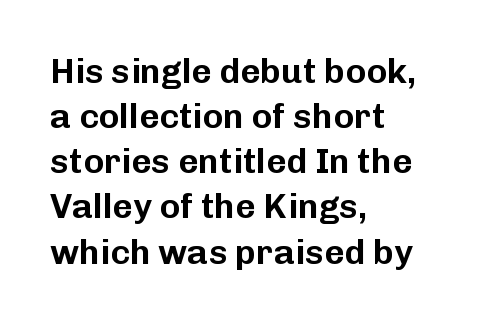
Every character sits straight up, as roman type does. The text block is weighted toward the left margin, trailing off unevenly rightward. The typeface chosen for these lines omits serifs. Underlining? Definitely not there.
